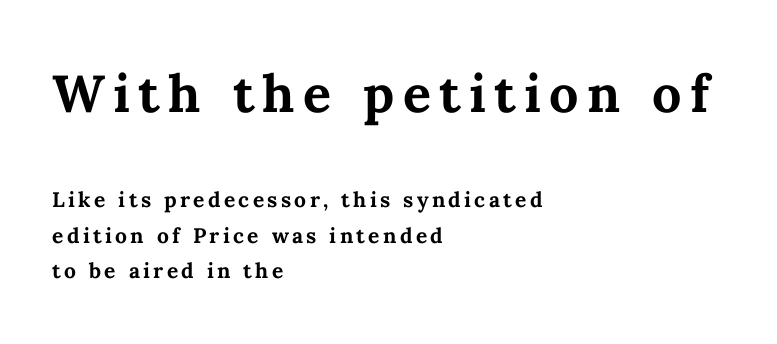
Q: Is the text bold? A: Yes.
Q: Is the text italic (slanted)? A: No, it is upright.
Q: Is the text underlined? A: No.
Q: How is the paragraph aligned? A: Left-aligned.
Q: Is the spacing between lines tight, normal or loose? A: Normal.
Q: Which block of text is set in a larger size, the first (top) or the second (bottom)? A: The first (top) one.
Q: Width (condensed, normal, or wide)? A: Normal.
Q: Stroke contrast? A: Medium.
Q: x-height? A: Medium.
Q: Monospaced? A: No.
